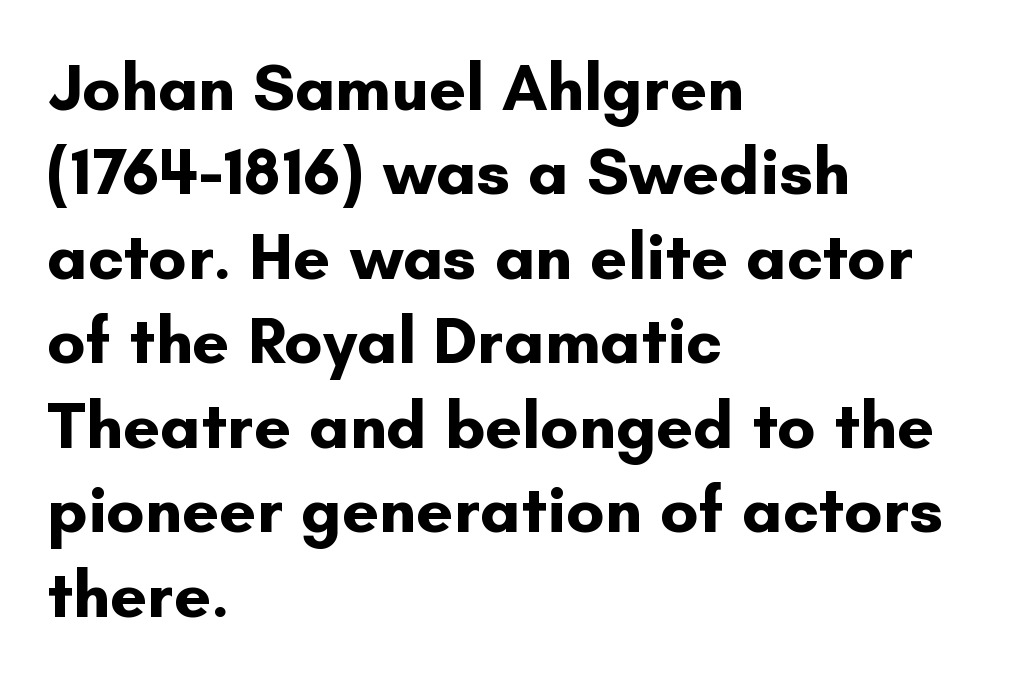
Letters rest on an invisible, unmarked baseline. Teacher's note: observe the even left margin — that is flush-left alignment. Posture: upright roman. These lines keep a tight, regular rhythm from letter to letter. You'd pick this weight for a headline — it's a proper bold. Type style note: lacks serifs.
